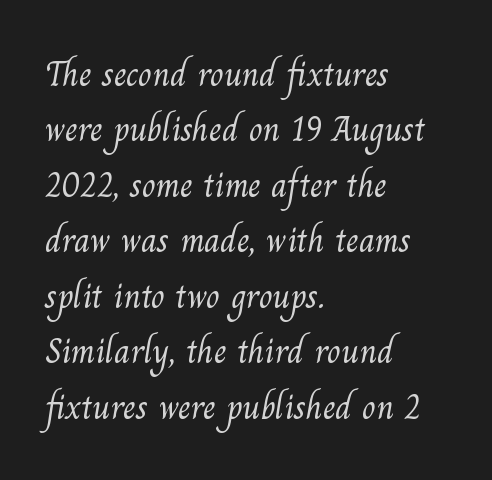
The image shows 36 px light serif type; set left-aligned, normal line spacing (1.54x), normal letter spacing, not underlined; medium stroke contrast and a small x-height.
